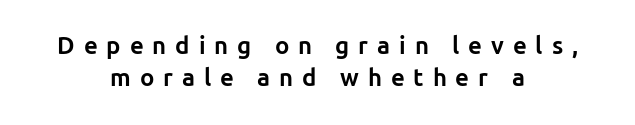
The image shows 24 px bold type, upright; set centered, normal line spacing (1.34x), unusually wide letter spacing (+0.37 em), not underlined.
